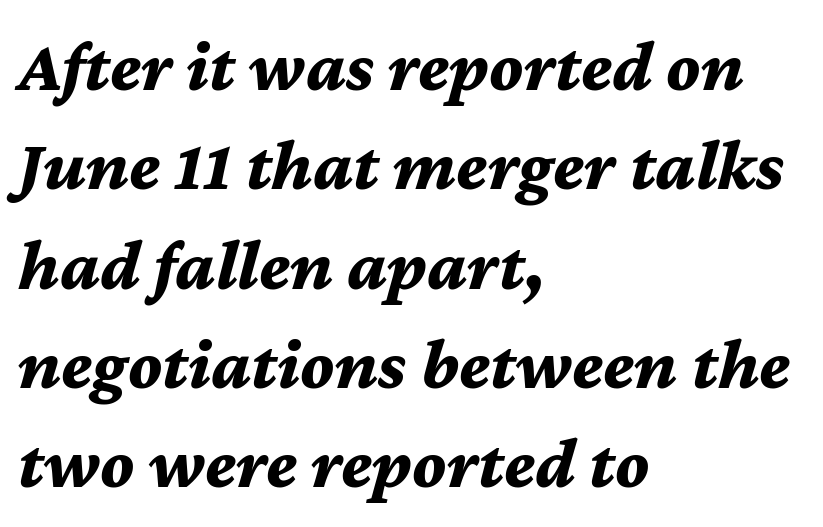
The image shows 73 px bold type, italic (leaning right); set left-aligned, normal line spacing (1.36x), normal letter spacing, not underlined; medium stroke contrast and a medium x-height.
